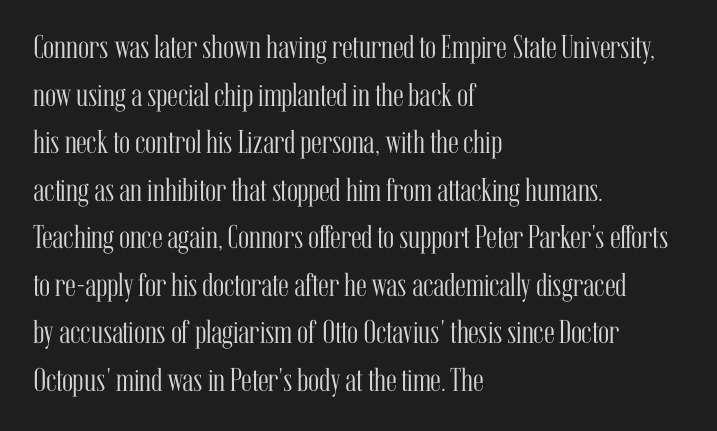
The image shows 33 px light, condensed serif type, upright; set left-aligned, normal line spacing (1.44x), normal letter spacing, not underlined; medium stroke contrast and a medium x-height.
